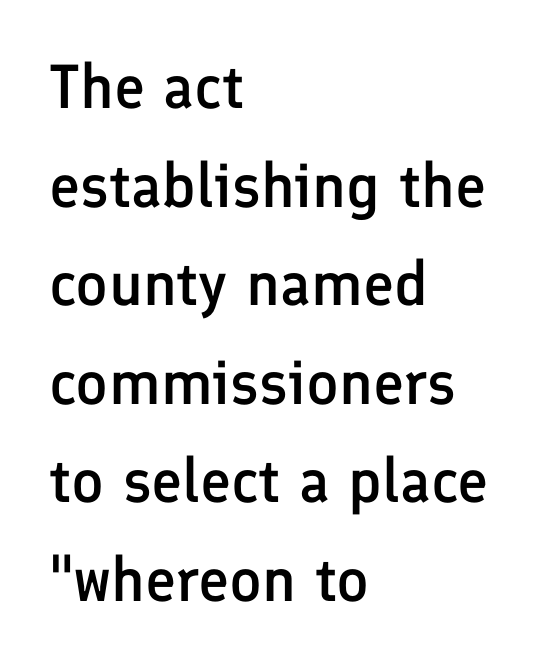
The image shows 62 px semibold sans-serif type, upright; set left-aligned, normal line spacing (1.59x), normal letter spacing, not underlined; low stroke contrast and a medium x-height.
